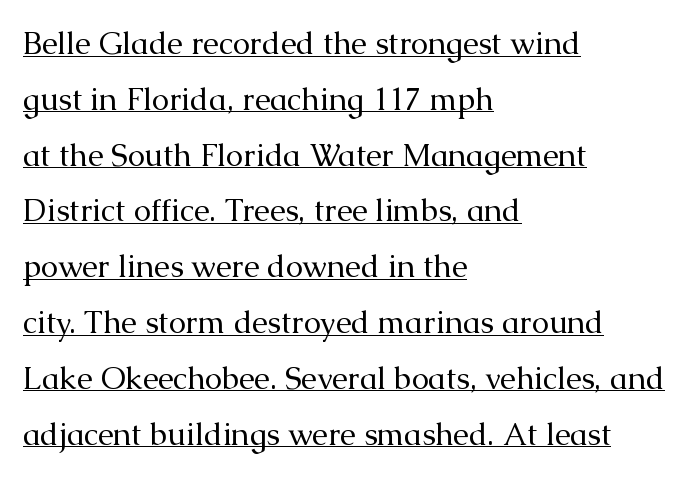
Decoration check: the copy is underlined. Is there any slant? The stems are plumb. The paragraph has a hard left edge and a soft right edge. A serif font was chosen for this passage. The rendering uses natural spacing where letterforms have individual widths. The line texture is even and compact thanks to regular tracking.
